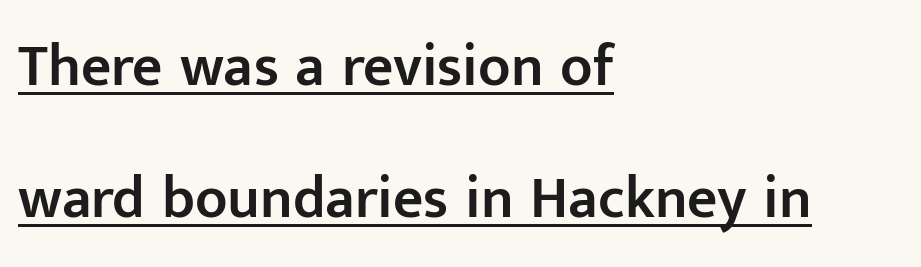
Honestly, the rows look like they've been pulled way apart. The specimen reads as upright at a glance. In terms of weight, the rendering is demibold, just under bold. The rendering uses the underline text-decoration. Look at the bottom of the vertical strokes: they stop flat, with no serifs.
